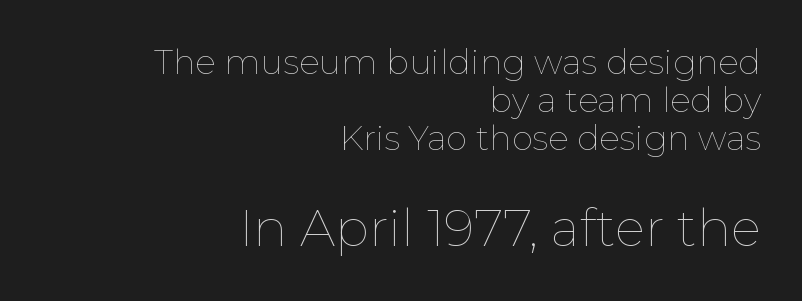
Q: Is the text bold? A: No.
Q: Is the text italic (slanted)? A: No, it is upright.
Q: Is the text underlined? A: No.
Q: How is the paragraph aligned? A: Right-aligned.
Q: Is the spacing between letters normal or unusually wide? A: Normal.
Q: Is the spacing between lines tight, normal or loose? A: Tight.
Q: Which block of text is set in a larger size, the first (top) or the second (bottom)? A: The second (bottom) one.
Q: Width (condensed, normal, or wide)? A: Normal.
Q: Stroke contrast? A: Low.
Q: x-height? A: Medium.
Q: Monospaced? A: No.
